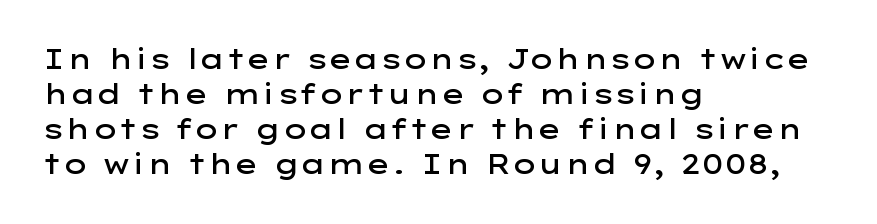
Q: Is the text bold? A: Semi-bold.
Q: Is the text italic (slanted)? A: No, it is upright.
Q: Is the text underlined? A: No.
Q: How is the paragraph aligned? A: Left-aligned.
Q: Is the spacing between letters normal or unusually wide? A: Normal.
Q: Is the spacing between lines tight, normal or loose? A: Normal.
